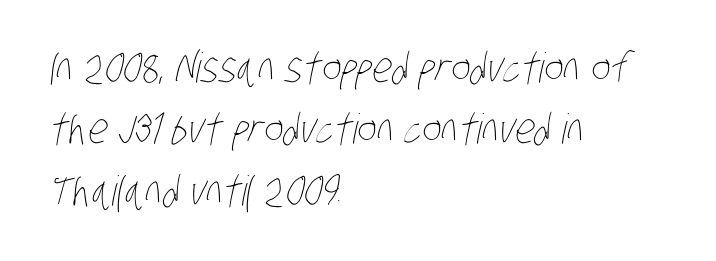
Q: Is the text bold? A: No.
Q: Is the text underlined? A: No.
Q: How is the paragraph aligned? A: Left-aligned.
Q: Is the spacing between letters normal or unusually wide? A: Normal.
Q: Is the spacing between lines tight, normal or loose? A: Normal.
Q: Width (condensed, normal, or wide)? A: Condensed.
Q: Stroke contrast? A: Low.
Q: x-height? A: Large.
Q: Monospaced? A: No.
